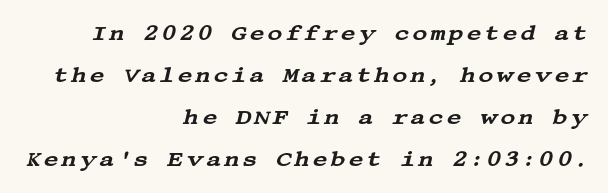
Q: Is the text italic (slanted)? A: Yes, it leans right by about 13 degrees.
Q: Is the text underlined? A: No.
Q: How is the paragraph aligned? A: Right-aligned.
Q: Is the spacing between lines tight, normal or loose? A: Loose.
